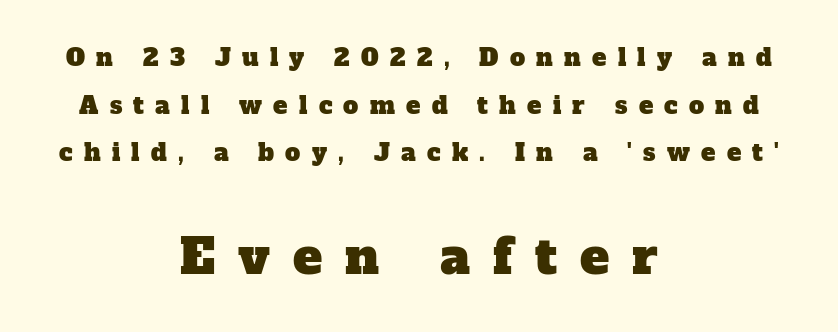
The image shows 49 px serif type; set centered, loose line spacing (1.98x), unusually wide letter spacing (+0.47 em), not underlined; the second (bottom) block is 2.04x larger; low stroke contrast and a medium x-height.
